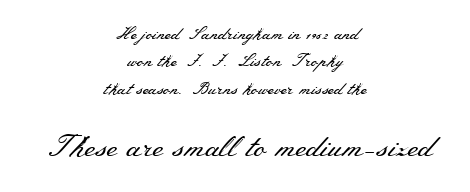
The image shows 30 px regular-weight, wide serif type; set centered, normal line spacing (1.61x), normal letter spacing, not underlined; the second (bottom) block is 1.76x larger; medium stroke contrast and a small x-height.
